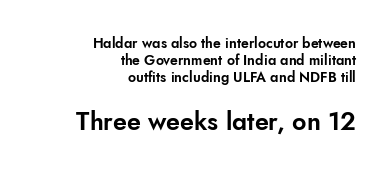
Note: smaller setting up top, larger setting below. Lines of text with bare space underneath. Which margin do the lines hug? The right one — the left edge is uneven. Here the glyphs are tracked normally, forming tight word shapes.
